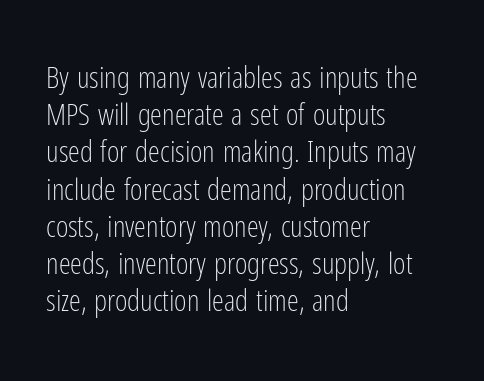
The image shows 30 px light, condensed sans-serif type, upright; set left-aligned, line spacing 1.24x, normal letter spacing, not underlined; low stroke contrast and a medium x-height.
